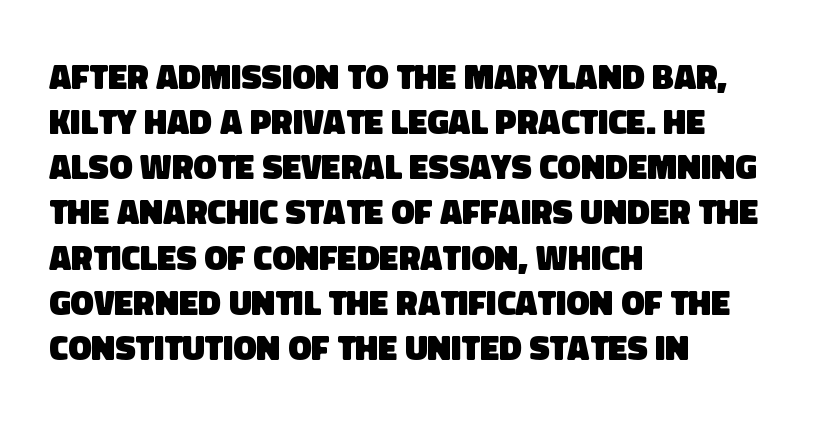
The passage shown is typeset with a sans-serif family. You could call the tracking neutral — neither tight nor loose. Chunky letters — that's bold for sure. Quick note: interline space is typical. Does the copy run flush right? No — it runs flush left.
